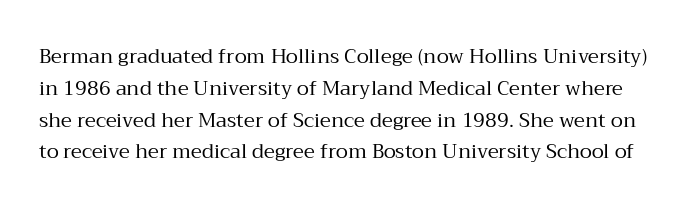
The specimen reads as upright at a glance. The letterforms sit shoulder to shoulder at normal distance. Compared with a typical body face, this is equally light or lighter still. Descenders hang freely into open space. One glance says typical: line gaps are just what's usual.
